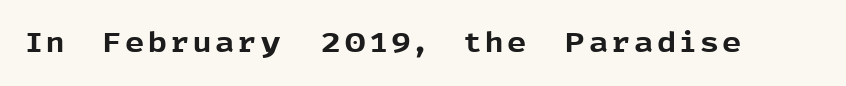
The image shows 27 px bold type, upright; set not underlined.
